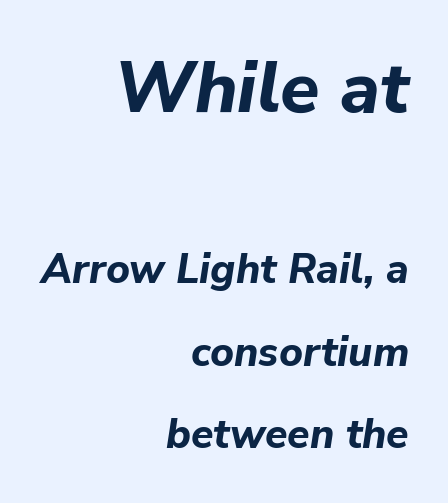
The image shows 72 px bold type, italic (leaning right); set right-aligned, loose line spacing (2.01x), normal letter spacing, not underlined; the first (top) block is 1.76x larger; low stroke contrast and a medium x-height.
